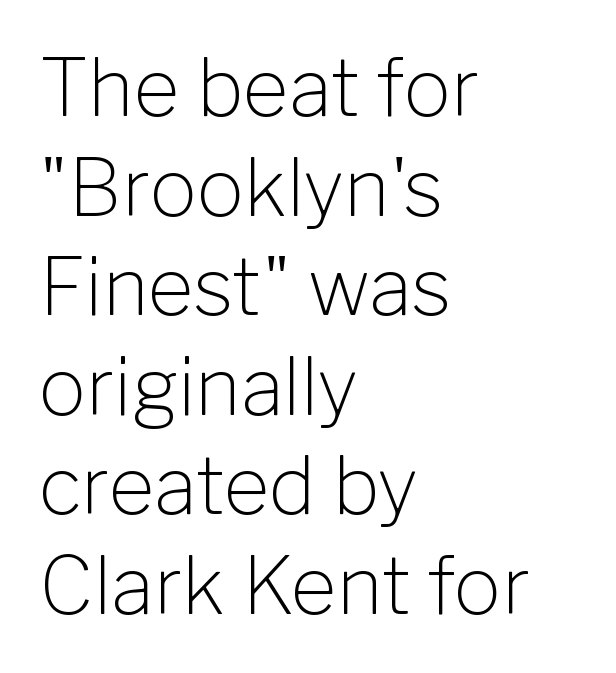
Varying glyph widths throughout — classic text-font behaviour. Students, observe: this is what conventionally led text looks like. Beneath every word, the page is bare. Nobody touched the tracking dial on this one. Posture: upright roman.
